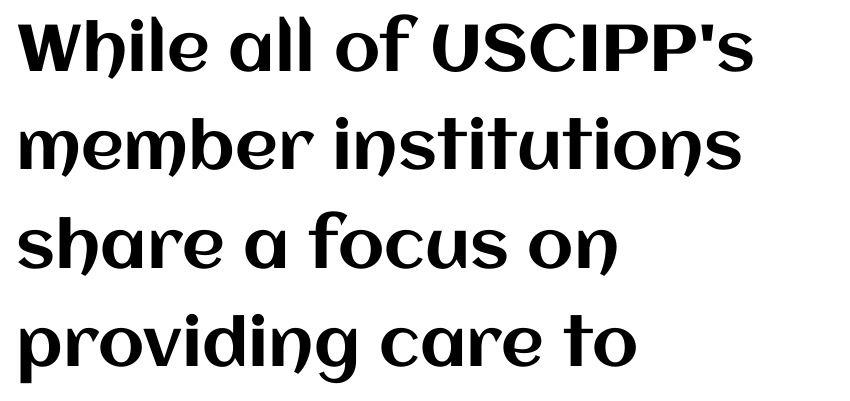
{"italic": "no", "width": "normal", "stroke_contrast": "medium", "x_height": "large", "monospaced": "no", "underline": "no", "align": "left", "line_spacing": "normal", "line_spacing_ratio": 1.49, "letter_spacing": "normal", "letter_spacing_em": 0.0, "glyph_px": 66}
